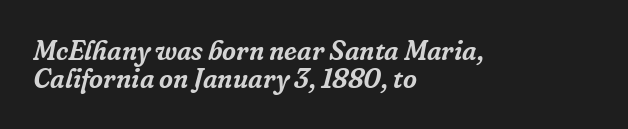
Q: Is the text italic (slanted)? A: Yes, it leans right by about 16 degrees.
Q: Is the text underlined? A: No.
Q: How is the paragraph aligned? A: Left-aligned.
Q: Is the spacing between letters normal or unusually wide? A: Normal.
Q: Is the spacing between lines tight, normal or loose? A: Tight.
